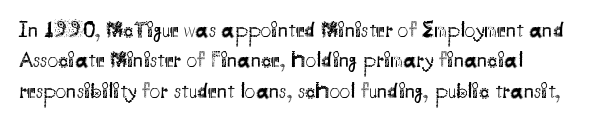
{"italic": "no", "bold": "no", "underline": "no", "line_spacing": "normal", "line_spacing_ratio": 1.45, "letter_spacing": "normal", "letter_spacing_em": 0.0, "glyph_px": 21}
